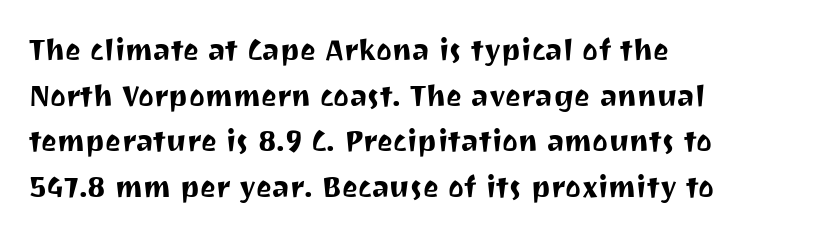
Q: Is the text italic (slanted)? A: No, it is upright.
Q: Is the typeface a serif or a sans-serif typeface? A: Sans-serif.
Q: Is the text underlined? A: No.
Q: How is the paragraph aligned? A: Left-aligned.
Q: Is the spacing between letters normal or unusually wide? A: Normal.
Q: Is the spacing between lines tight, normal or loose? A: Normal.
Q: Width (condensed, normal, or wide)? A: Normal.
Q: Stroke contrast? A: Medium.
Q: x-height? A: Medium.
Q: Monospaced? A: No.
